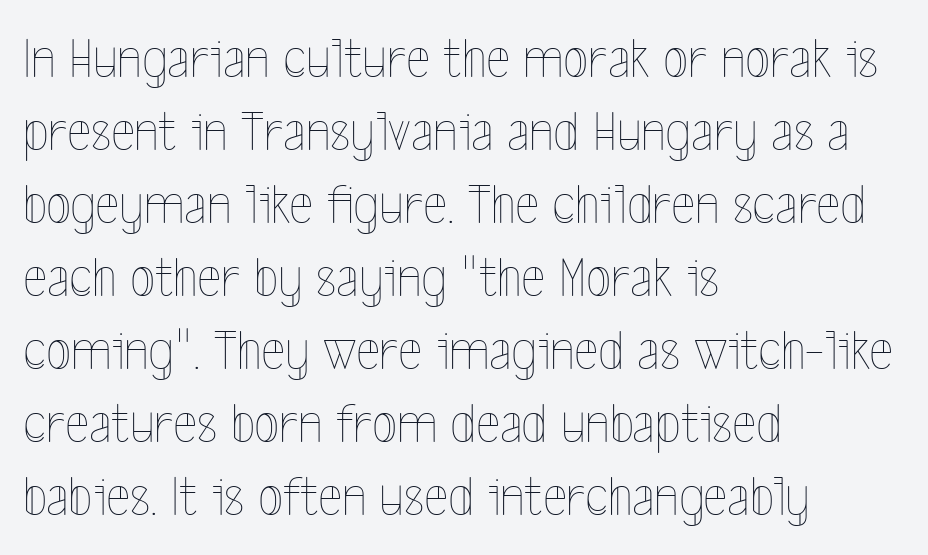
Q: Is the text bold? A: No.
Q: Is the text italic (slanted)? A: No, it is upright.
Q: Is the text underlined? A: No.
Q: How is the paragraph aligned? A: Left-aligned.
Q: Is the spacing between letters normal or unusually wide? A: Normal.
Q: Is the spacing between lines tight, normal or loose? A: Normal.
Q: Width (condensed, normal, or wide)? A: Condensed.
Q: x-height? A: Medium.
Q: Monospaced? A: No.
